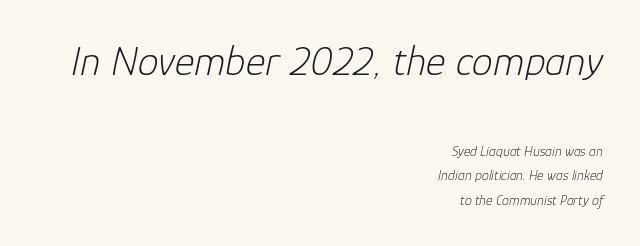
Reading down the block, your eye finds every line finishing at a fixed right position. This sample uses an oblique cut, with every glyph tilted off the vertical. The gap between lines stays unmarked. This layout puts the oversized block above and the modest block below. The weight tops out at a normal text grade.
